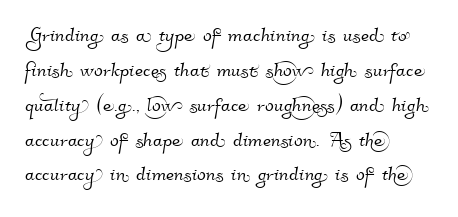
{"underline": "no", "align": "left", "line_spacing": "normal", "line_spacing_ratio": 1.34, "letter_spacing": "normal", "letter_spacing_em": 0.0, "glyph_px": 26}
